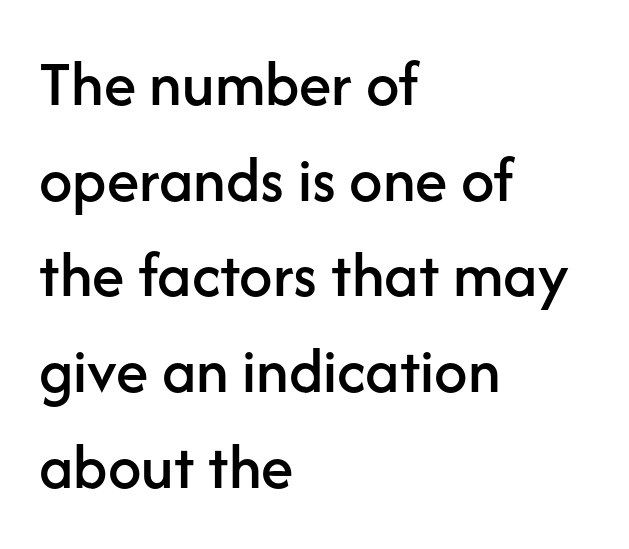
Proportional: the letters do not fall into vertical columns. Does the lettering tilt? It doesn't — this is upright. This block has exactly the height ordinary leading produces. The area under the type is left untouched. Tracking here is standard; glyphs follow each other at the usual distance. This rendering employs a face without finishing strokes, i.e., a sans-serif.
